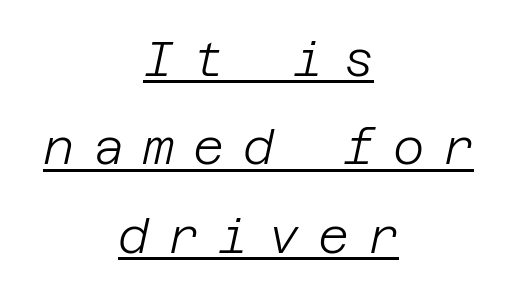
Unbolded letterforms with no extra heft. Tracking value appears strongly positive — letters spread wide. Slant detected: the letters are inclined. This is underlined copy, the kind a proofreader might mark for attention.
